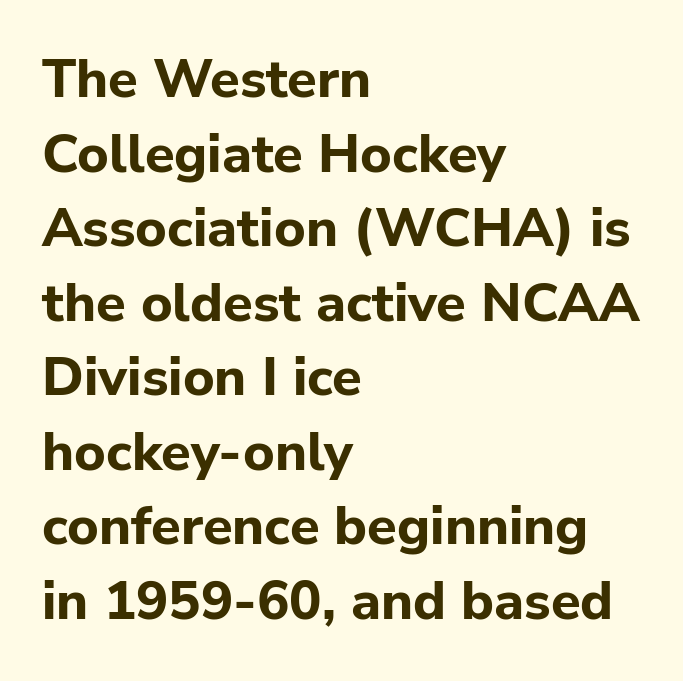
The image shows 54 px bold sans-serif type, upright; set left-aligned, normal line spacing (1.38x), normal letter spacing, not underlined; low stroke contrast and a medium x-height.
